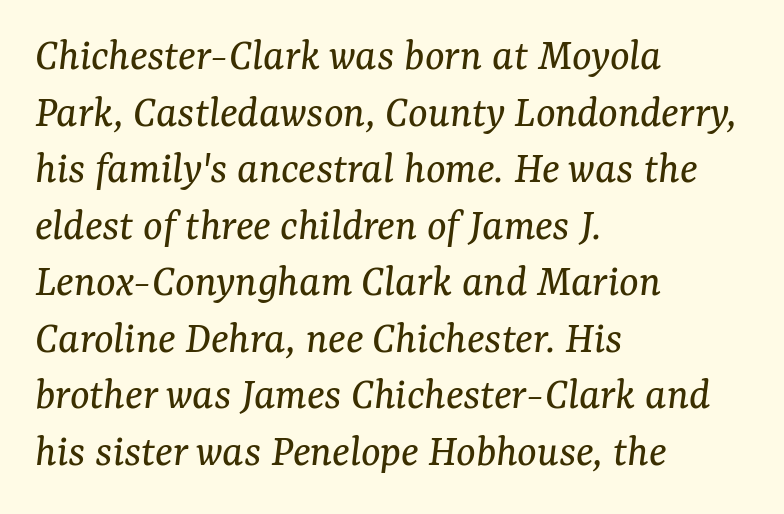
Q: Is the text bold? A: No.
Q: Is the text italic (slanted)? A: Yes, it leans right by about 7 degrees.
Q: Is the typeface a serif or a sans-serif typeface? A: Serif.
Q: Is the text underlined? A: No.
Q: How is the paragraph aligned? A: Left-aligned.
Q: Is the spacing between letters normal or unusually wide? A: Normal.
Q: Width (condensed, normal, or wide)? A: Normal.
Q: Stroke contrast? A: Medium.
Q: x-height? A: Medium.
Q: Monospaced? A: No.
